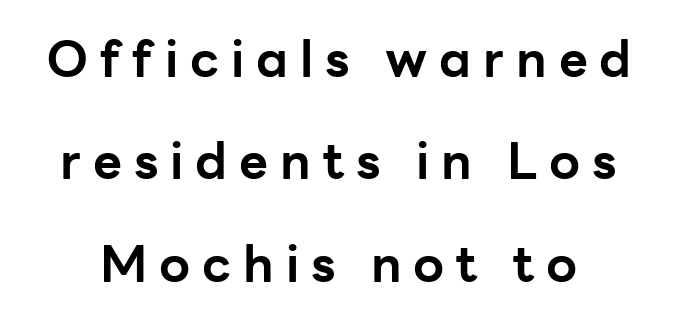
Q: Is the text bold? A: Yes.
Q: Is the text italic (slanted)? A: No, it is upright.
Q: Is the typeface a serif or a sans-serif typeface? A: Sans-serif.
Q: Is the text underlined? A: No.
Q: Is the spacing between letters normal or unusually wide? A: Unusually wide.
Q: Is the spacing between lines tight, normal or loose? A: Loose.
Q: Width (condensed, normal, or wide)? A: Normal.
Q: Stroke contrast? A: Low.
Q: x-height? A: Medium.
Q: Monospaced? A: No.
